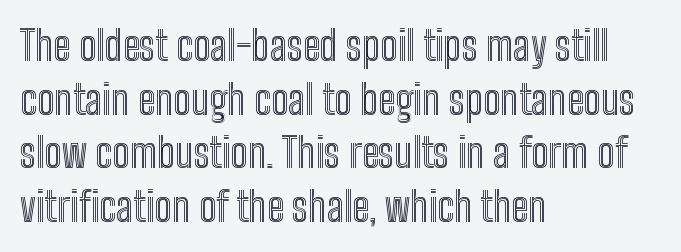
Q: Is the text italic (slanted)? A: No, it is upright.
Q: Is the text underlined? A: No.
Q: How is the paragraph aligned? A: Left-aligned.
Q: Is the spacing between letters normal or unusually wide? A: Normal.
Q: Is the spacing between lines tight, normal or loose? A: Normal.
Q: Width (condensed, normal, or wide)? A: Condensed.
Q: x-height? A: Medium.
Q: Monospaced? A: No.
